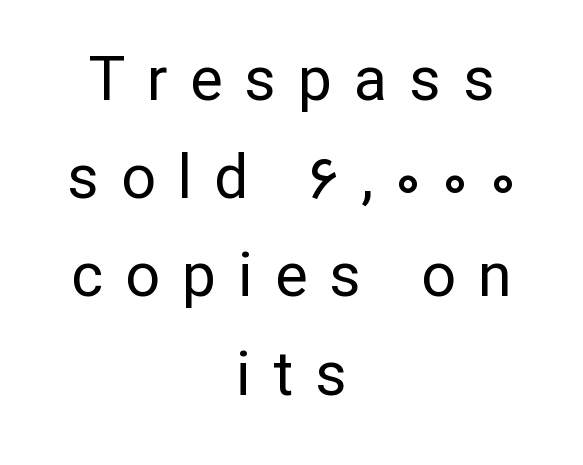
{"serif": "no", "italic": "no", "bold": "no", "weight": "regular", "width": "normal", "stroke_contrast": "low", "x_height": "medium", "monospaced": "no", "underline": "no", "align": "center", "line_spacing": "normal", "line_spacing_ratio": 1.61, "letter_spacing": "wide", "letter_spacing_em": 0.36, "glyph_px": 61}
